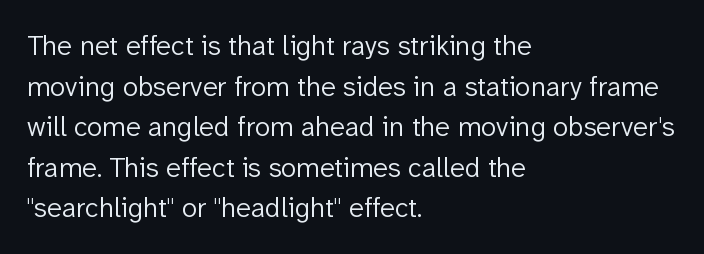
The image shows 28 px light sans-serif type, upright; set left-aligned, normal line spacing (1.45x), normal letter spacing, not underlined; low stroke contrast and a medium x-height.
